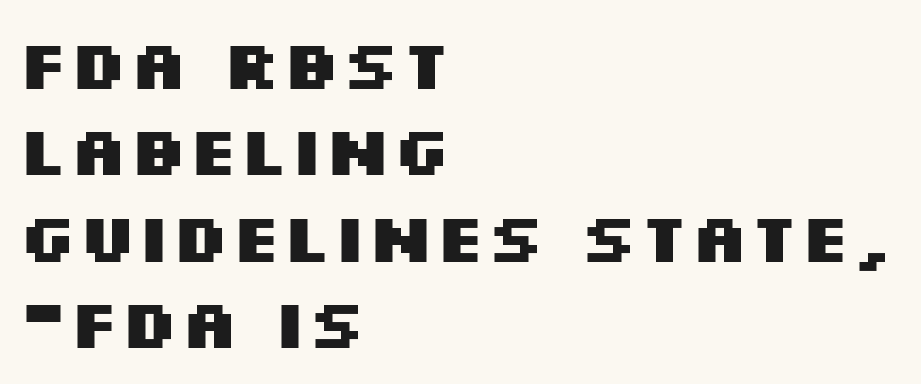
Character widths vary here, with narrow letters taking less room than wide ones. Leftover space on each line is placed entirely after the last word. No feet cap the strokes, marking this as sans-serif type. Italic? Not at all — the glyphs are vertical. Rule under the text: the space is simply empty. Strokes here are thick enough to call this a true bold.
